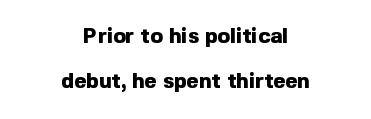
{"italic": "no", "bold": "yes", "underline": "no", "align": "center", "line_spacing": "loose", "line_spacing_ratio": 2.14, "letter_spacing": "normal", "letter_spacing_em": 0.0, "glyph_px": 21}
